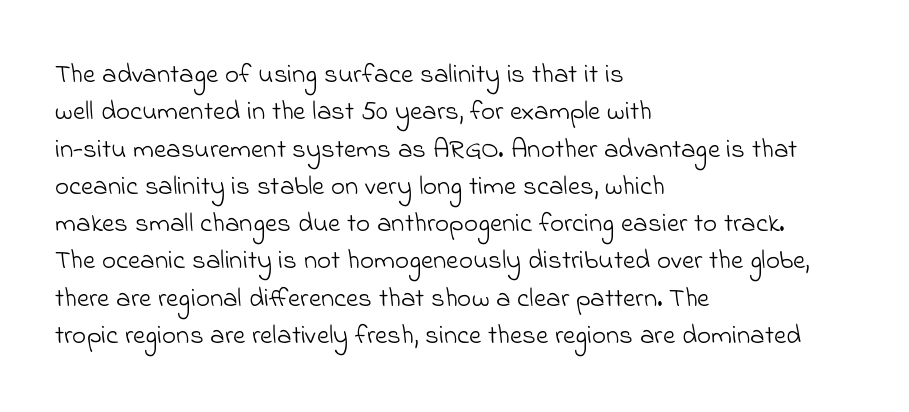
The image shows 27 px text type; set left-aligned, normal line spacing (1.38x), normal letter spacing, not underlined.
